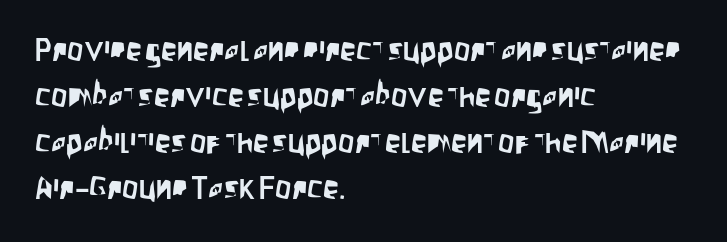
The image shows 32 px condensed sans-serif type, upright; set left-aligned, normal line spacing (1.44x), normal letter spacing, not underlined; low stroke contrast and a large x-height.
